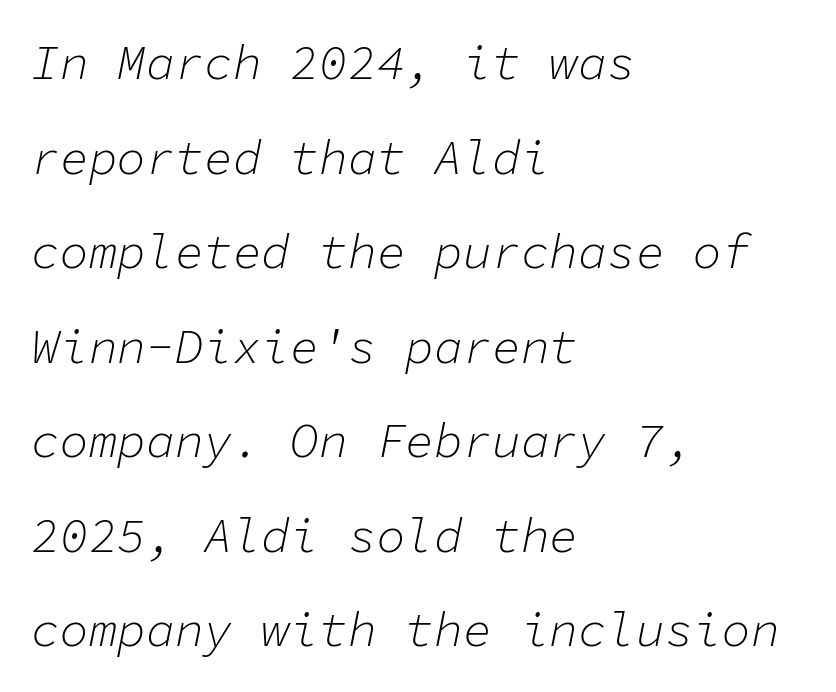
Underlining? Definitely not there. Horizontal alignment here is leftward, the default for most running prose. A quiet, ordinary-to-light weight characterises the typeface. This sample trades compactness for vertical openness between lines.
